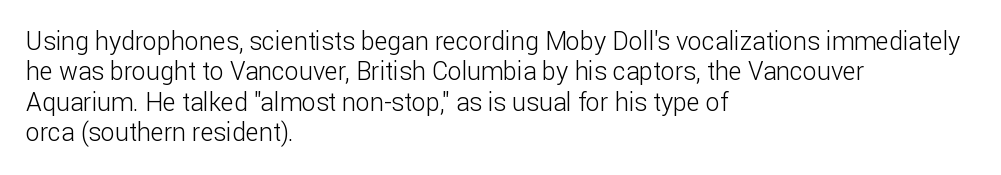
The image shows 25 px text type, upright; set left-aligned, line spacing 1.22x, normal letter spacing, not underlined.
